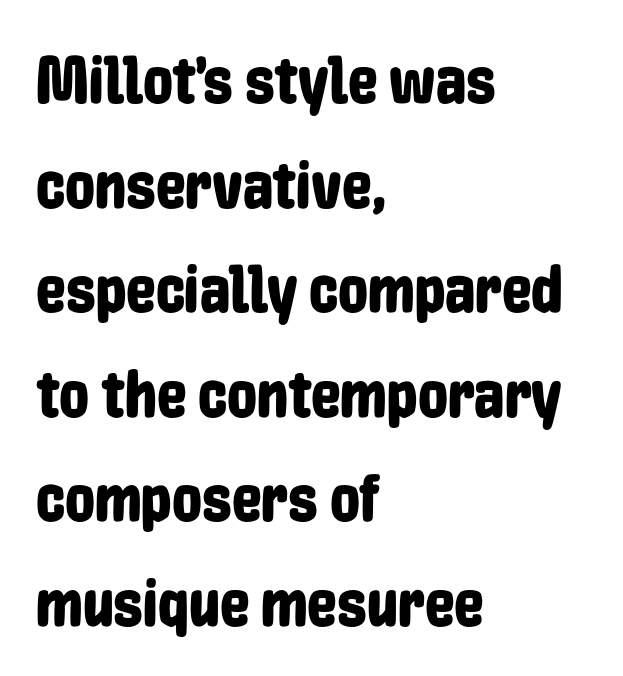
Look at the tracking — it's just the regular setting, nothing added. I'd call this a sans setting — the letters go barefoot. The space beneath each line is pristine and unruled. This sample has the flowing, uneven cadence of proportional lettering.
